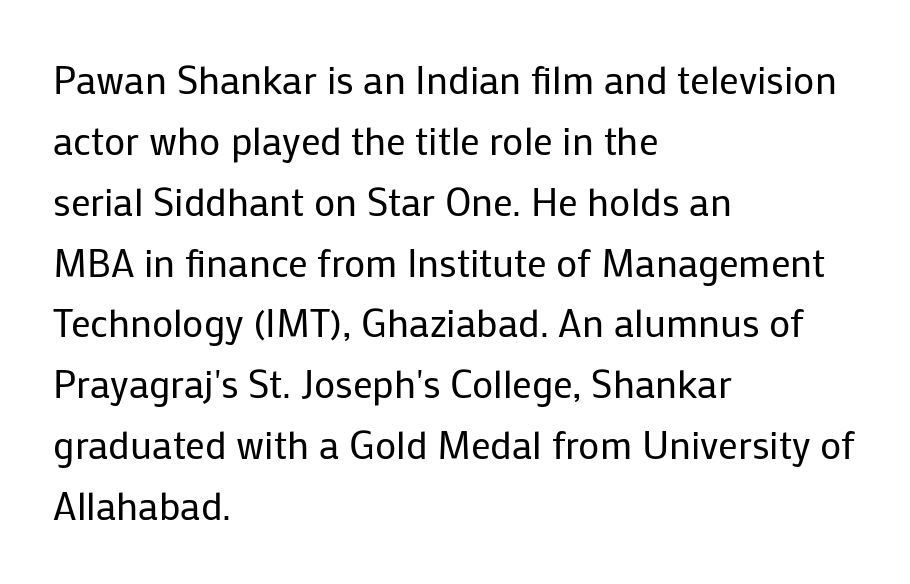
The image shows 39 px regular-weight sans-serif type, upright; set left-aligned, normal line spacing (1.56x), normal letter spacing, not underlined; low stroke contrast and a medium x-height.
